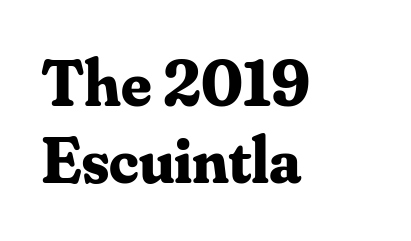
Note the varied advance widths — an 'i' is clearly narrower than an 'm'. Designer's note — italics off, roman on. Lines of text with bare space underneath. Spacing between characters is what you'd get straight out of the box. Little horizontal feet cap the strokes, marking this as serif type. Heft: maximum for text — a bold.
